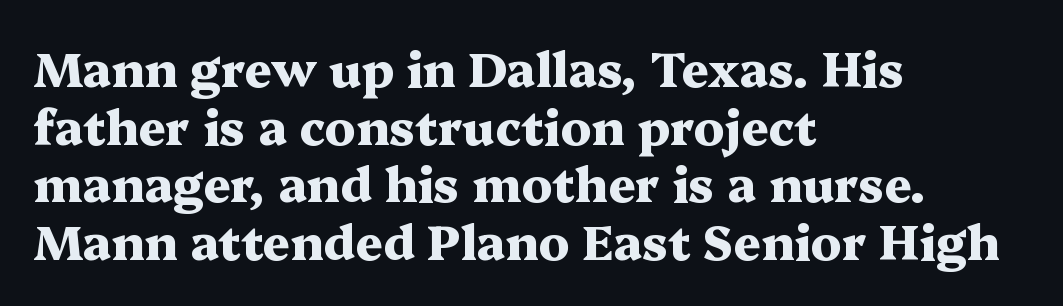
{"serif": "yes", "italic": "no", "bold": "yes", "weight": "heavy", "width": "wide", "stroke_contrast": "medium", "x_height": "medium", "monospaced": "no", "underline": "no", "align": "left", "line_spacing_ratio": 1.2, "letter_spacing": "normal", "letter_spacing_em": 0.0, "glyph_px": 48}
